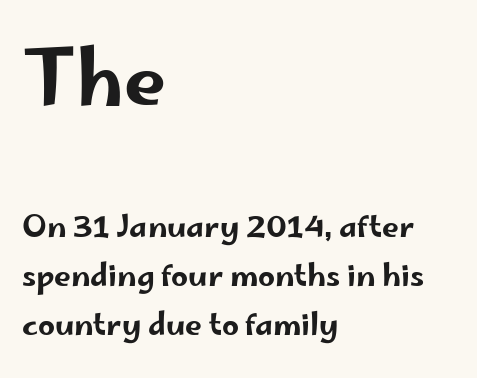
{"serif": "no", "italic": "no", "width": "wide", "stroke_contrast": "low", "x_height": "small", "monospaced": "no", "underline": "no", "align": "left", "line_spacing": "normal", "line_spacing_ratio": 1.63, "letter_spacing": "normal", "letter_spacing_em": 0.0, "larger_block": "first", "size_ratio": 2.5, "glyph_px": 75}
